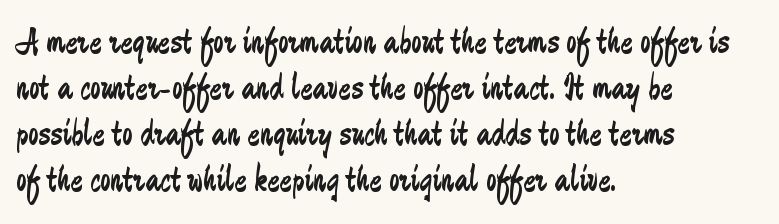
{"serif": "no", "bold": "no", "weight": "regular", "width": "condensed", "stroke_contrast": "low", "x_height": "small", "monospaced": "no", "underline": "no", "align": "left", "line_spacing_ratio": 1.24, "letter_spacing": "normal", "letter_spacing_em": 0.0, "glyph_px": 37}
